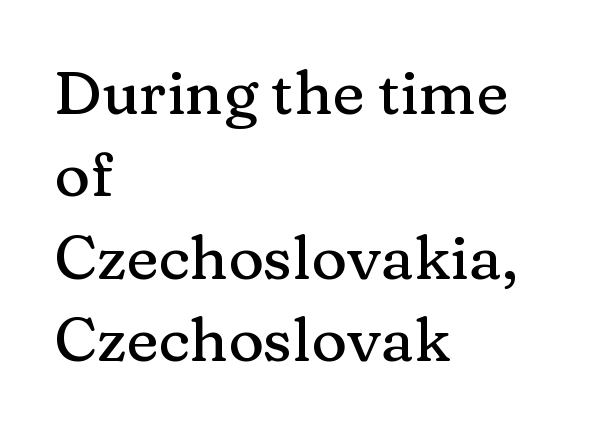
{"serif": "yes", "italic": "no", "width": "normal", "stroke_contrast": "medium", "x_height": "medium", "monospaced": "no", "underline": "no", "align": "left", "line_spacing": "normal", "line_spacing_ratio": 1.35, "letter_spacing": "normal", "letter_spacing_em": 0.0, "glyph_px": 61}
